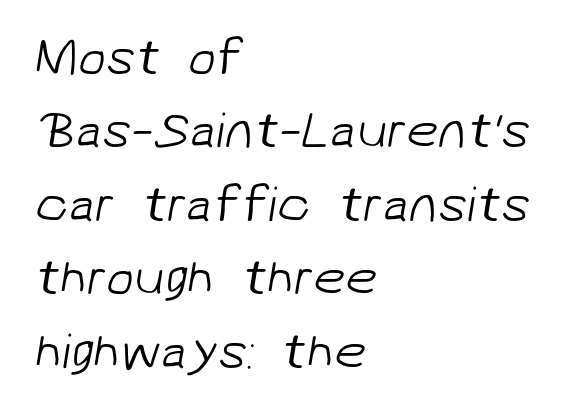
{"serif": "no", "bold": "no", "weight": "light", "width": "normal", "stroke_contrast": "low", "x_height": "medium", "monospaced": "no", "underline": "no", "align": "left", "line_spacing": "normal", "line_spacing_ratio": 1.44, "letter_spacing": "normal", "letter_spacing_em": 0.0, "glyph_px": 51}
